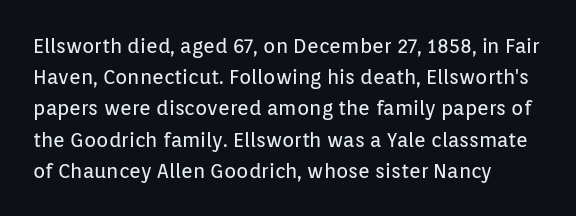
{"italic": "no", "bold": "no", "underline": "no", "line_spacing": "normal", "line_spacing_ratio": 1.56, "letter_spacing": "normal", "letter_spacing_em": 0.0, "glyph_px": 20}
